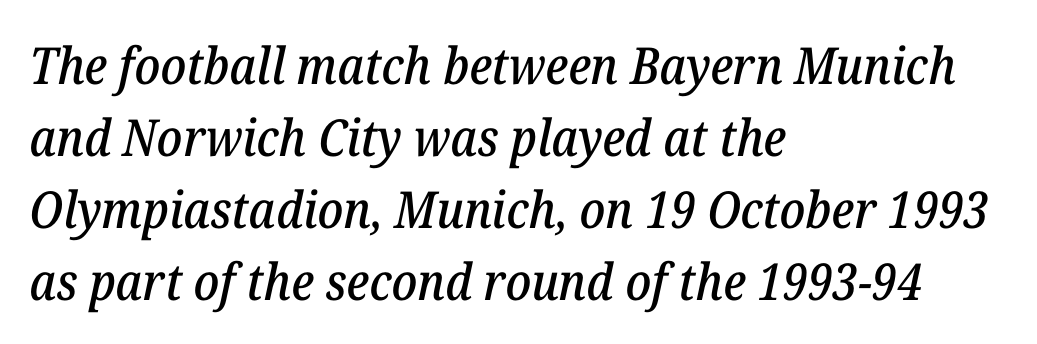
{"serif": "yes", "italic": "yes", "lean": "right", "slant_degrees": 12, "width": "normal", "stroke_contrast": "low", "x_height": "medium", "monospaced": "no", "underline": "no", "align": "left", "line_spacing": "normal", "line_spacing_ratio": 1.41, "letter_spacing": "normal", "letter_spacing_em": 0.0, "glyph_px": 51}
